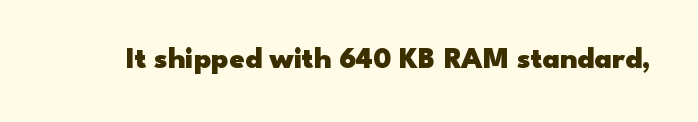
Think of a printed novel: that variable character pitch is what you see here. This rendering features lettering with no underline. How are the letters spaced? Ordinarily, with no added tracking. Summary of weight: heavy, a full bold.
